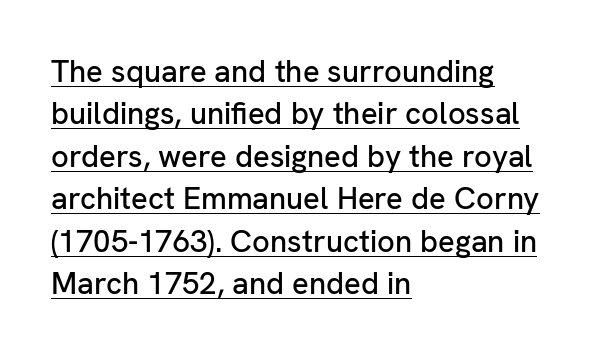
Q: Is the text italic (slanted)? A: No, it is upright.
Q: Is the typeface a serif or a sans-serif typeface? A: Sans-serif.
Q: Is the text underlined? A: Yes.
Q: How is the paragraph aligned? A: Left-aligned.
Q: Is the spacing between letters normal or unusually wide? A: Normal.
Q: Is the spacing between lines tight, normal or loose? A: Normal.
Q: Width (condensed, normal, or wide)? A: Normal.
Q: Stroke contrast? A: Low.
Q: x-height? A: Medium.
Q: Monospaced? A: No.
